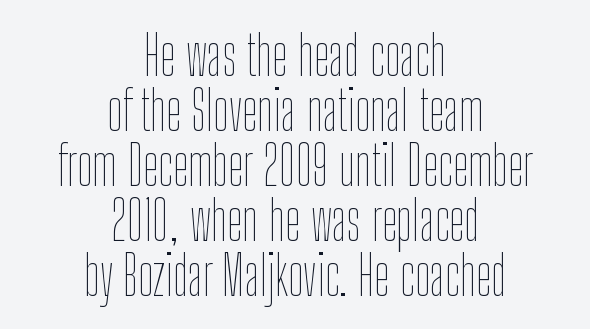
Q: Is the text bold? A: No.
Q: Is the text italic (slanted)? A: No, it is upright.
Q: Is the text underlined? A: No.
Q: How is the paragraph aligned? A: Centered.
Q: Is the spacing between letters normal or unusually wide? A: Normal.
Q: Is the spacing between lines tight, normal or loose? A: Tight.
Q: Width (condensed, normal, or wide)? A: Condensed.
Q: Stroke contrast? A: Low.
Q: x-height? A: Medium.
Q: Monospaced? A: No.
